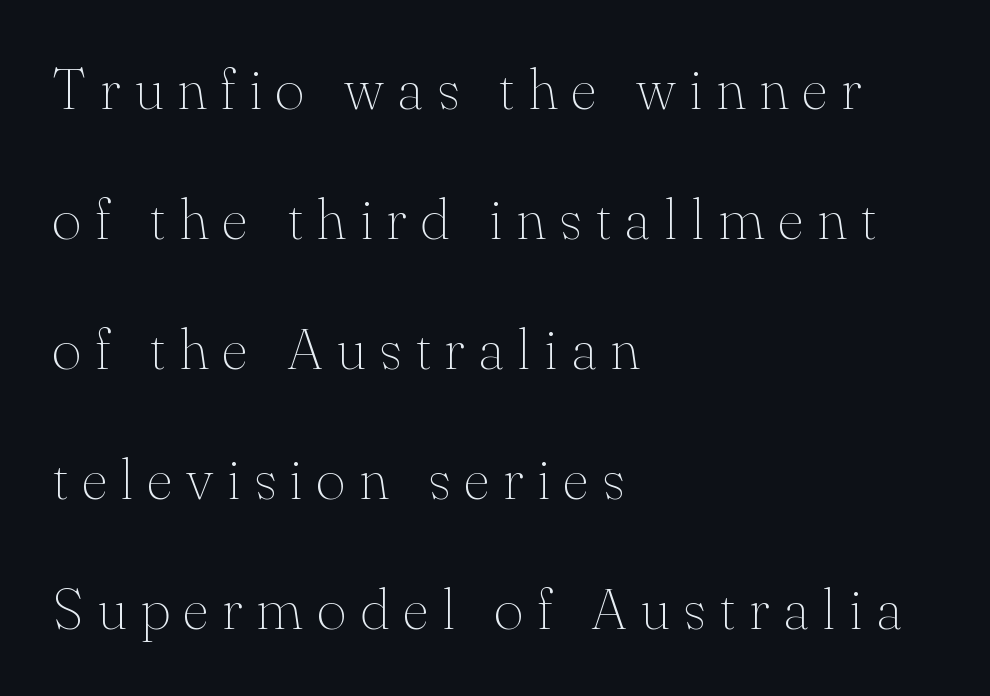
The image shows 58 px thin serif type, upright; set left-aligned, loose line spacing (2.24x), unusually wide letter spacing (+0.23 em), not underlined; medium stroke contrast and a small x-height.
